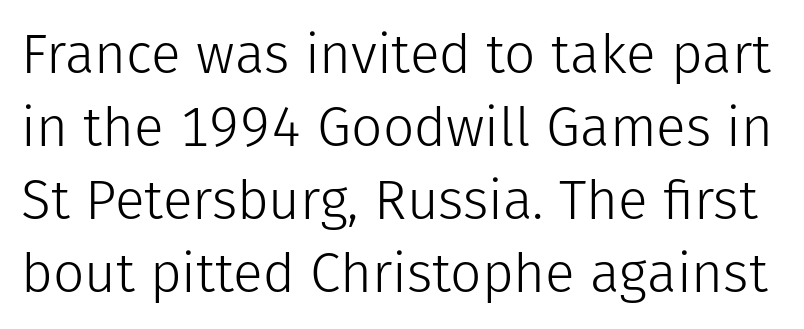
These lines sit exactly where default settings would place them. Inter-character spacing is left at the font's built-in metrics. Note: no serifs on the glyphs. The string is rendered with underlining switched off.
